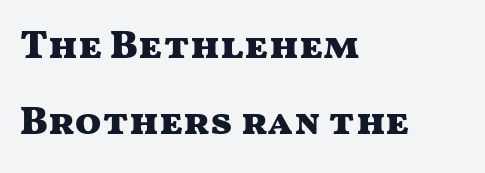
Characters remain perfectly vertical along every line. Left-aligned paragraph, ragged on the right. These lines carry a lot of weight — the face is fully bold. Compared with typical paragraphs, the rows here are farther apart.
